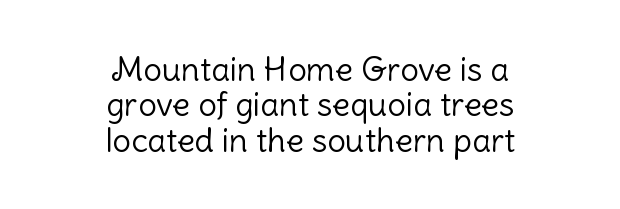
Q: Is the text bold? A: No.
Q: Is the text italic (slanted)? A: No, it is upright.
Q: Is the typeface a serif or a sans-serif typeface? A: Sans-serif.
Q: Is the text underlined? A: No.
Q: How is the paragraph aligned? A: Centered.
Q: Is the spacing between letters normal or unusually wide? A: Normal.
Q: Is the spacing between lines tight, normal or loose? A: Tight.
Q: Width (condensed, normal, or wide)? A: Normal.
Q: Stroke contrast? A: Low.
Q: x-height? A: Medium.
Q: Monospaced? A: No.
